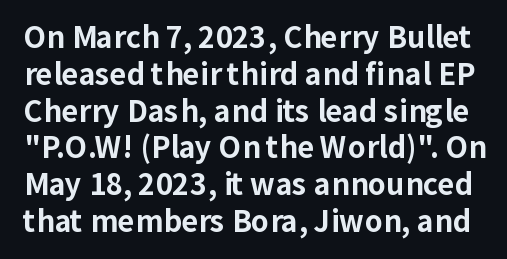
{"serif": "no", "italic": "no", "bold": "yes", "weight": "bold", "width": "normal", "stroke_contrast": "low", "x_height": "medium", "monospaced": "no", "underline": "no", "line_spacing": "normal", "line_spacing_ratio": 1.27, "letter_spacing": "normal", "letter_spacing_em": 0.0, "glyph_px": 29}
